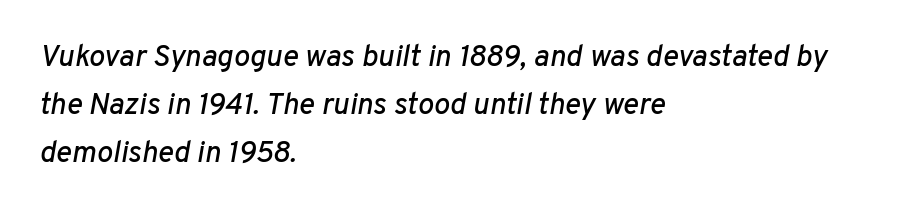
{"italic": "yes", "lean": "right", "slant_degrees": 10, "width": "normal", "stroke_contrast": "low", "x_height": "medium", "monospaced": "no", "underline": "no", "align": "left", "line_spacing": "normal", "line_spacing_ratio": 1.6, "letter_spacing": "normal", "letter_spacing_em": 0.0, "glyph_px": 30}
